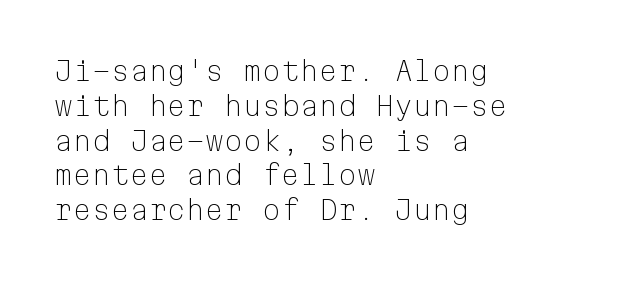
{"italic": "no", "bold": "no", "underline": "no", "align": "left", "line_spacing": "normal", "line_spacing_ratio": 1.29, "letter_spacing": "normal", "letter_spacing_em": 0.0, "glyph_px": 27}
